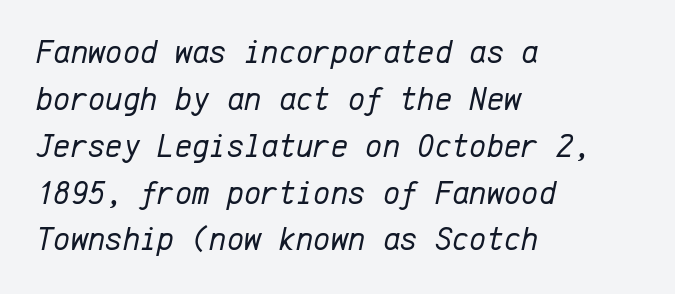
The image shows 33 px regular-weight type, italic (leaning right), monospaced; set left-aligned, normal line spacing (1.42x), normal letter spacing, not underlined; low stroke contrast and a medium x-height.
